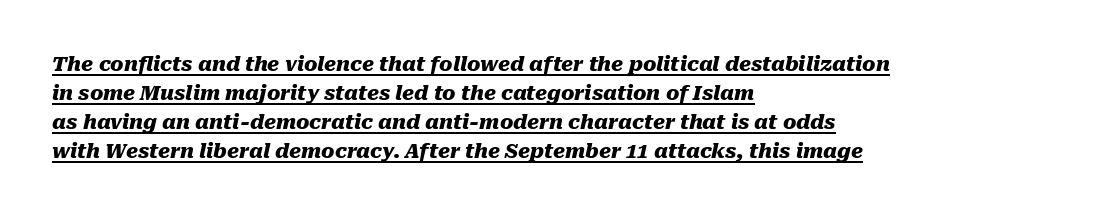
Decoration check: the copy is underlined. Summary of weight: heavy, a full bold. Students, observe: this is what conventionally led text looks like. Horizontally, the lines are justified to the leading edge only. These lines were composed using italics.
